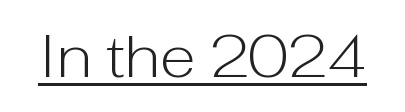
{"serif": "no", "italic": "no", "bold": "no", "weight": "light", "width": "normal", "stroke_contrast": "low", "x_height": "medium", "monospaced": "no", "underline": "yes", "letter_spacing": "normal", "letter_spacing_em": 0.0, "glyph_px": 59}
